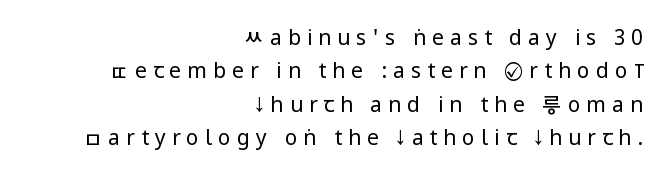
Q: Is the text bold? A: No.
Q: Is the text italic (slanted)? A: No, it is upright.
Q: Is the text underlined? A: No.
Q: How is the paragraph aligned? A: Right-aligned.
Q: Is the spacing between letters normal or unusually wide? A: Unusually wide.
Q: Is the spacing between lines tight, normal or loose? A: Normal.
